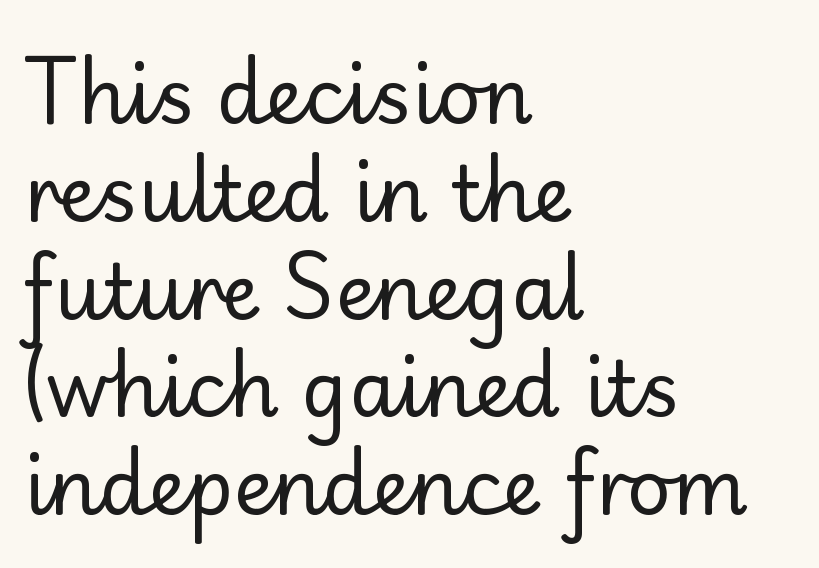
Note: no serifs on the glyphs. The passage shown has conventional tracking throughout. A typesetter would call this leading conventional body-copy spacing. Bold? No — there's no thickening of the strokes. Descenders are the only things crossing below the line.
